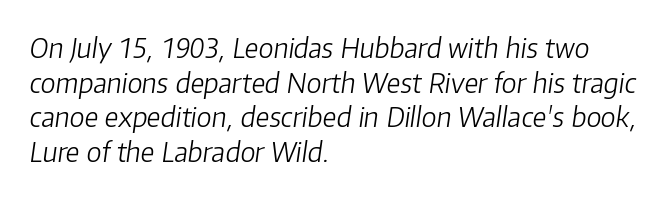
Q: Is the text bold? A: No.
Q: Is the text italic (slanted)? A: Yes, it leans right by about 8 degrees.
Q: Is the text underlined? A: No.
Q: How is the paragraph aligned? A: Left-aligned.
Q: Is the spacing between letters normal or unusually wide? A: Normal.
Q: Is the spacing between lines tight, normal or loose? A: Normal.
